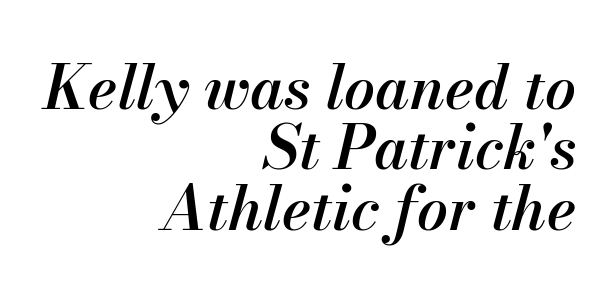
The image shows 61 px semibold type, italic (leaning right); set right-aligned, tight line spacing (0.99x), normal letter spacing, not underlined; medium stroke contrast and a small x-height.
